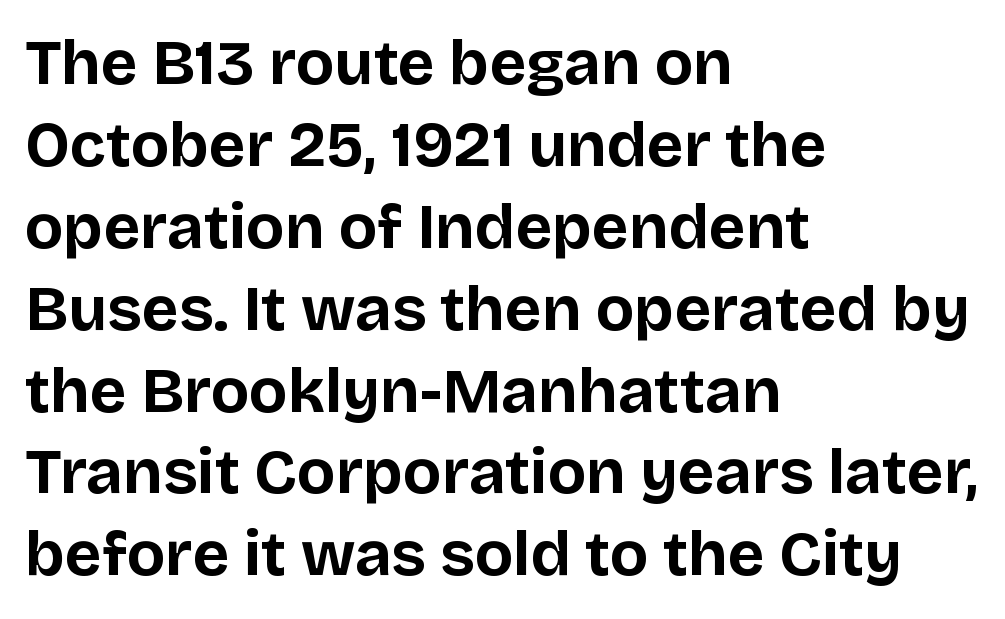
{"serif": "no", "italic": "no", "bold": "yes", "weight": "bold", "width": "normal", "stroke_contrast": "low", "x_height": "large", "monospaced": "no", "underline": "no", "align": "left", "line_spacing": "normal", "line_spacing_ratio": 1.3, "letter_spacing": "normal", "letter_spacing_em": 0.0, "glyph_px": 63}
